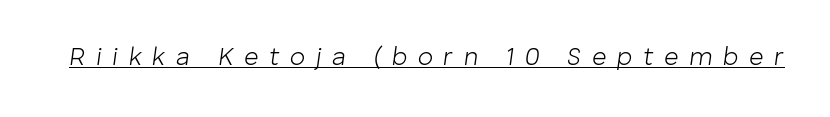
Q: Is the text bold? A: No.
Q: Is the text italic (slanted)? A: Yes, it leans right by about 8 degrees.
Q: Is the text underlined? A: Yes.
Q: Is the spacing between letters normal or unusually wide? A: Unusually wide.
